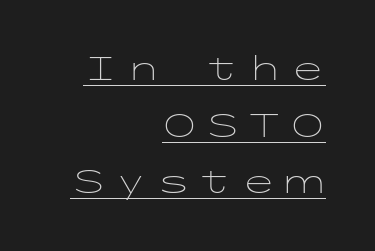
{"serif": "no", "italic": "no", "bold": "no", "weight": "light", "width": "wide", "stroke_contrast": "low", "x_height": "medium", "underline": "yes", "align": "right", "line_spacing_ratio": 1.77, "letter_spacing": "wide", "letter_spacing_em": 0.23, "glyph_px": 32}
